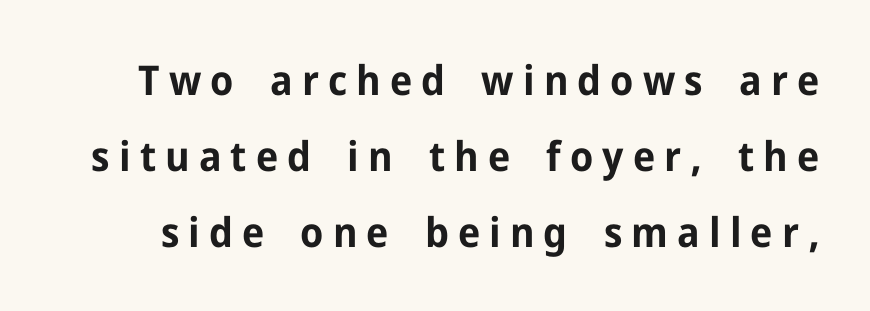
{"serif": "no", "italic": "no", "bold": "yes", "weight": "bold", "width": "normal", "stroke_contrast": "low", "x_height": "medium", "monospaced": "no", "underline": "no", "line_spacing_ratio": 1.85, "letter_spacing": "wide", "letter_spacing_em": 0.22, "glyph_px": 41}
